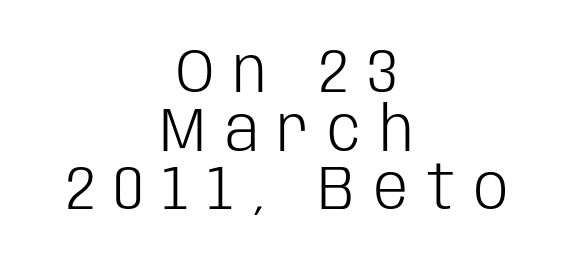
The image shows 61 px light, condensed sans-serif type, upright; set centered, tight line spacing (0.96x), unusually wide letter spacing (+0.31 em), not underlined; low stroke contrast and a large x-height.
